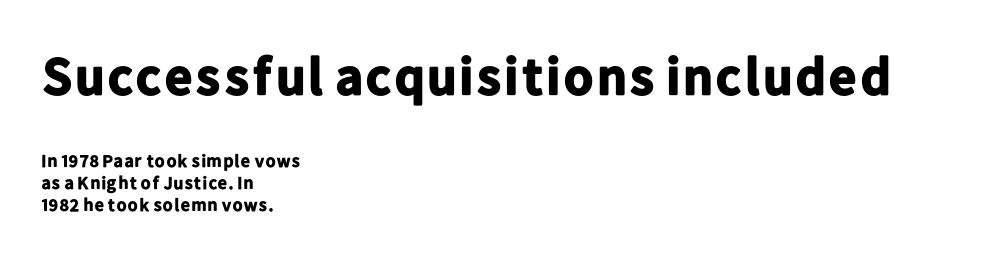
Q: Is the text bold? A: Yes.
Q: Is the text italic (slanted)? A: No, it is upright.
Q: Is the typeface a serif or a sans-serif typeface? A: Sans-serif.
Q: Is the text underlined? A: No.
Q: How is the paragraph aligned? A: Left-aligned.
Q: Is the spacing between letters normal or unusually wide? A: Normal.
Q: Which block of text is set in a larger size, the first (top) or the second (bottom)? A: The first (top) one.
Q: Width (condensed, normal, or wide)? A: Normal.
Q: Stroke contrast? A: Low.
Q: x-height? A: Medium.
Q: Monospaced? A: No.
